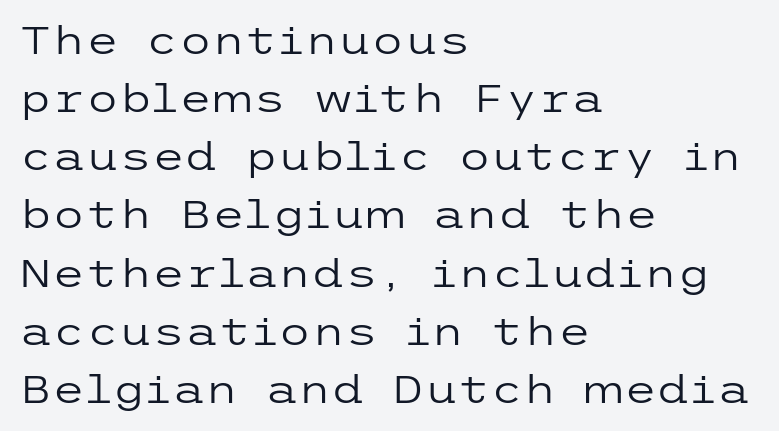
A typesetter would call this leading conventional body-copy spacing. The paragraph has a hard left edge and a soft right edge. Characters remain perfectly vertical along every line. Tracking here is standard; glyphs follow each other at the usual distance. Grotesque or geometric, the face here clearly has no serifs.
